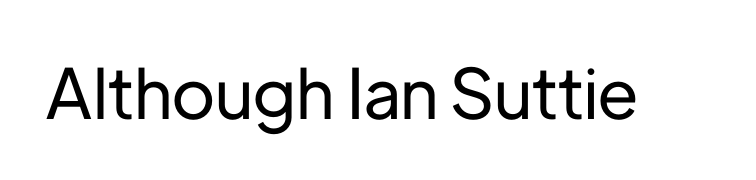
Q: Is the text italic (slanted)? A: No, it is upright.
Q: Is the typeface a serif or a sans-serif typeface? A: Sans-serif.
Q: Is the text underlined? A: No.
Q: Is the spacing between letters normal or unusually wide? A: Normal.
Q: Width (condensed, normal, or wide)? A: Normal.
Q: Stroke contrast? A: Low.
Q: x-height? A: Medium.
Q: Monospaced? A: No.
